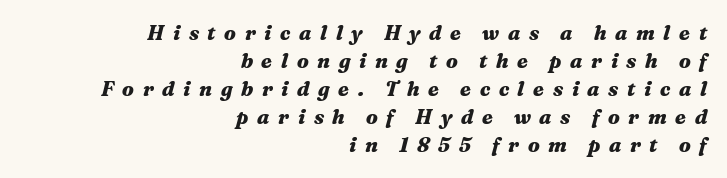
The image shows 20 px bold type, italic (leaning right); set right-aligned, normal line spacing (1.4x), unusually wide letter spacing (+0.43 em), not underlined.
